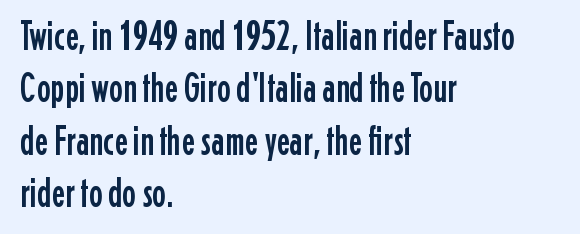
Baseline-to-baseline distance is the conventional proportion of letter height. Check under the words: just untouched page. This is the regular roman posture of the typeface. Line beginnings align vertically; line endings do not. No feet cap the strokes, marking this as sans-serif type. Compared with typical body copy, the letter spacing here is the same.
